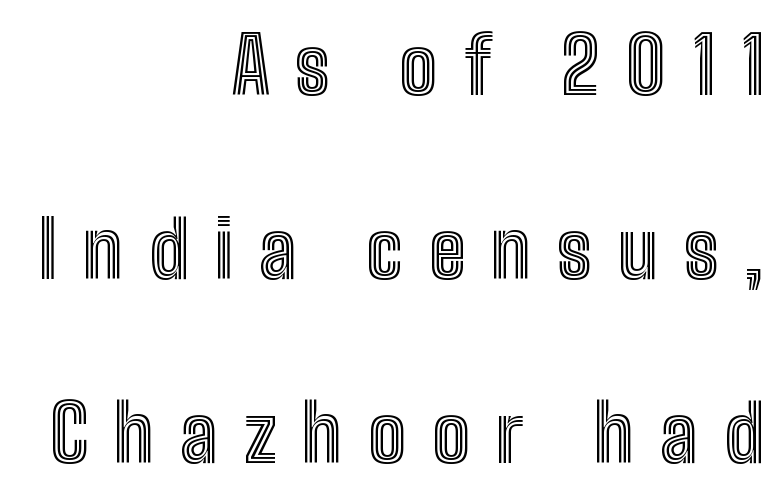
{"italic": "no", "width": "condensed", "x_height": "medium", "monospaced": "no", "underline": "no", "align": "right", "line_spacing": "loose", "line_spacing_ratio": 2.33, "letter_spacing": "wide", "letter_spacing_em": 0.33, "glyph_px": 79}
